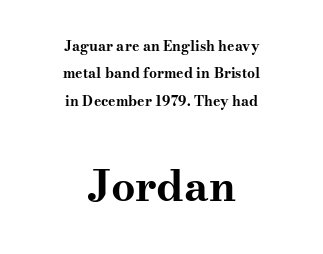
The image shows 43 px bold, wide serif type, upright; set centered, loose line spacing (1.96x), normal letter spacing, not underlined; the second (bottom) block is 3.07x larger; medium stroke contrast and a small x-height.
